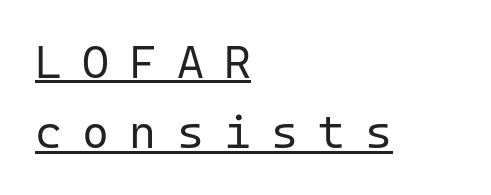
Q: Is the text bold? A: No.
Q: Is the text italic (slanted)? A: No, it is upright.
Q: Is the typeface a serif or a sans-serif typeface? A: Sans-serif.
Q: Is the text underlined? A: Yes.
Q: How is the paragraph aligned? A: Left-aligned.
Q: Is the spacing between letters normal or unusually wide? A: Unusually wide.
Q: Is the spacing between lines tight, normal or loose? A: Normal.
Q: Width (condensed, normal, or wide)? A: Normal.
Q: Stroke contrast? A: Low.
Q: x-height? A: Medium.
Q: Monospaced? A: Yes.
